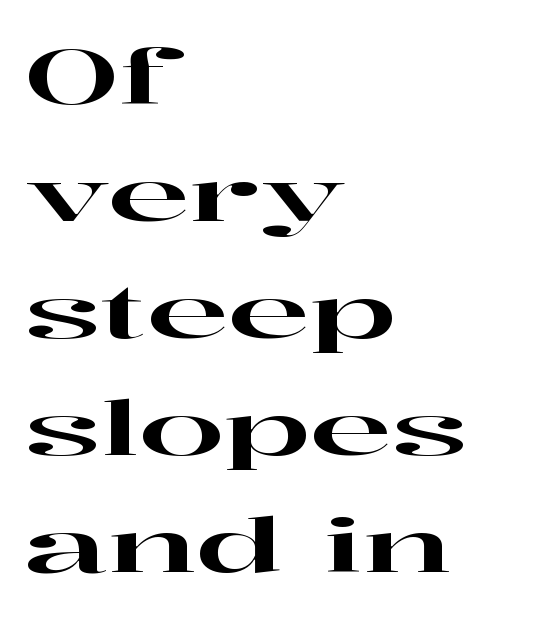
Vertical spacing — default. Tracking here is standard; glyphs follow each other at the usual distance. Vertical strokes here are truly vertical. The passage shown is typed in a proportional face where columns would drift.
